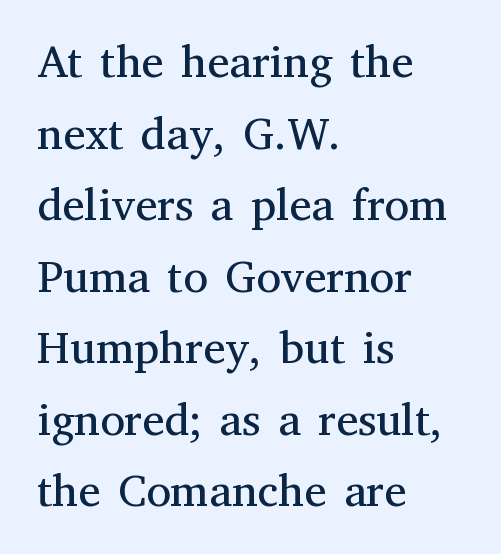
Q: Is the text bold? A: No.
Q: Is the text italic (slanted)? A: No, it is upright.
Q: Is the typeface a serif or a sans-serif typeface? A: Serif.
Q: Is the text underlined? A: No.
Q: How is the paragraph aligned? A: Left-aligned.
Q: Is the spacing between letters normal or unusually wide? A: Normal.
Q: Is the spacing between lines tight, normal or loose? A: Normal.
Q: Width (condensed, normal, or wide)? A: Normal.
Q: Stroke contrast? A: Medium.
Q: x-height? A: Medium.
Q: Monospaced? A: No.
